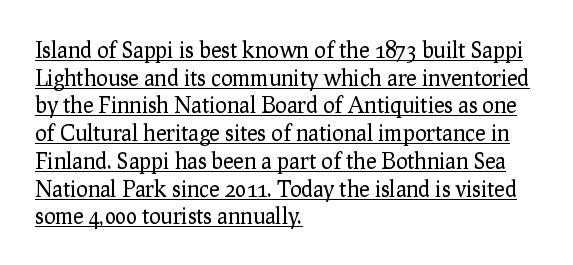
Notice how the passage keeps a crisp vertical edge on the left only. Rendered with straight, roman letterforms. Students, observe the line beneath the letters — that is underlining. In terms of leading, this rendering sits right in the middle. Stroke mass is kept to a normal reading level or below.
